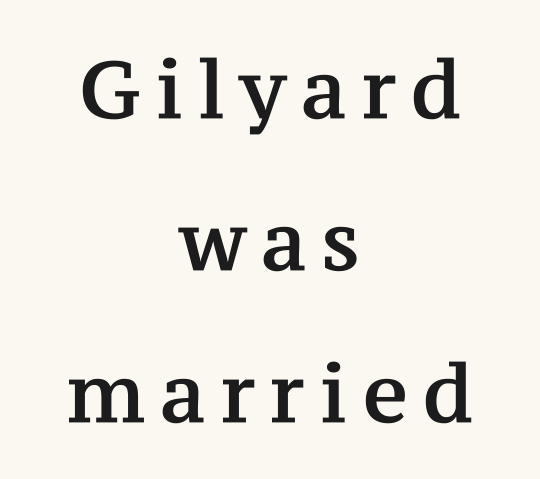
The image shows 80 px serif type, upright; set centered, loose line spacing (1.9x), not underlined; medium stroke contrast and a medium x-height.
